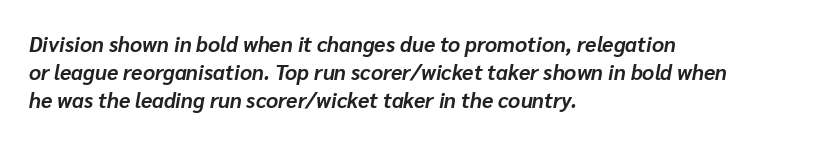
{"italic": "yes", "lean": "right", "slant_degrees": 10, "bold": "yes", "underline": "no", "align": "left", "line_spacing": "normal", "line_spacing_ratio": 1.33, "letter_spacing": "normal", "letter_spacing_em": 0.0, "glyph_px": 21}
